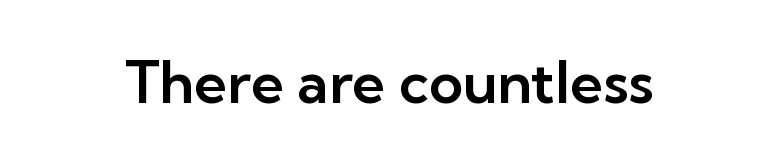
Q: Is the text italic (slanted)? A: No, it is upright.
Q: Is the typeface a serif or a sans-serif typeface? A: Sans-serif.
Q: Is the text underlined? A: No.
Q: Is the spacing between letters normal or unusually wide? A: Normal.
Q: Width (condensed, normal, or wide)? A: Normal.
Q: Stroke contrast? A: Low.
Q: x-height? A: Medium.
Q: Monospaced? A: No.
